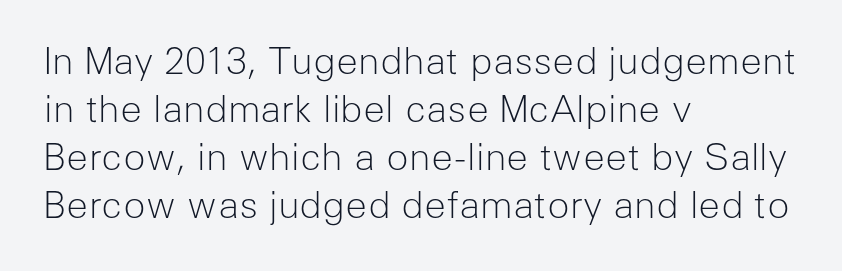
Q: Is the text bold? A: No.
Q: Is the text italic (slanted)? A: No, it is upright.
Q: Is the typeface a serif or a sans-serif typeface? A: Sans-serif.
Q: Is the text underlined? A: No.
Q: How is the paragraph aligned? A: Left-aligned.
Q: Is the spacing between letters normal or unusually wide? A: Normal.
Q: Is the spacing between lines tight, normal or loose? A: Normal.
Q: Width (condensed, normal, or wide)? A: Normal.
Q: Stroke contrast? A: Low.
Q: x-height? A: Medium.
Q: Monospaced? A: No.
